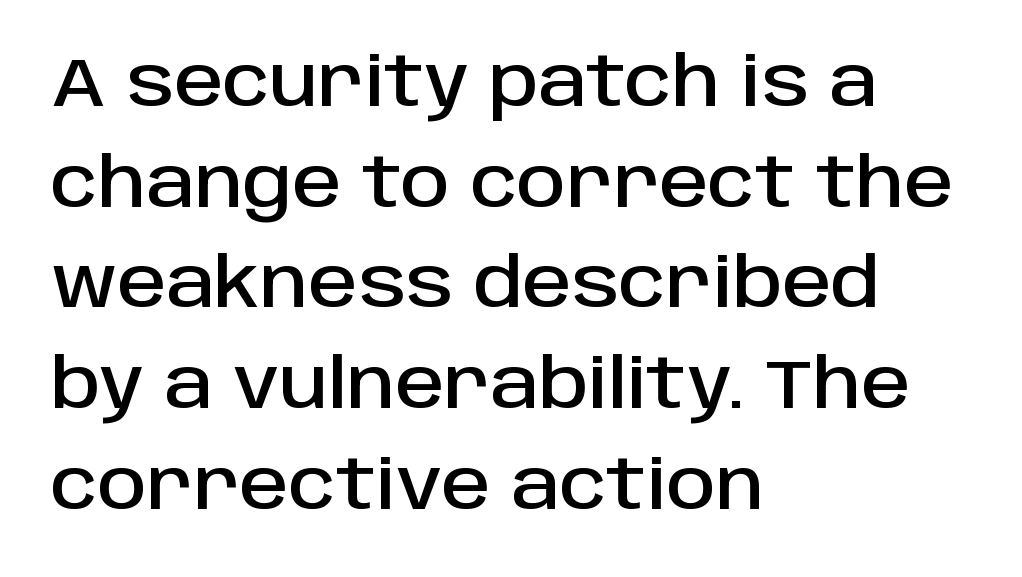
{"serif": "no", "italic": "no", "width": "normal", "stroke_contrast": "low", "x_height": "large", "monospaced": "no", "underline": "no", "align": "left", "line_spacing": "normal", "line_spacing_ratio": 1.46, "letter_spacing": "normal", "letter_spacing_em": 0.0, "glyph_px": 69}
